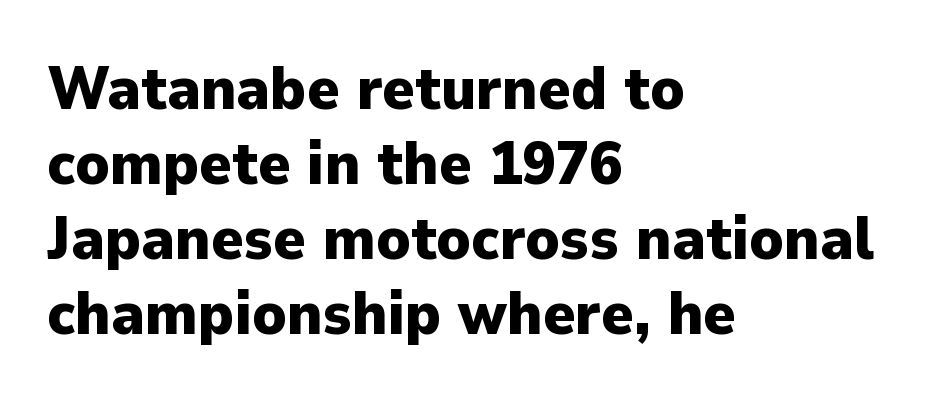
Q: Is the text bold? A: Yes.
Q: Is the text italic (slanted)? A: No, it is upright.
Q: Is the typeface a serif or a sans-serif typeface? A: Sans-serif.
Q: Is the text underlined? A: No.
Q: How is the paragraph aligned? A: Left-aligned.
Q: Is the spacing between letters normal or unusually wide? A: Normal.
Q: Width (condensed, normal, or wide)? A: Normal.
Q: Stroke contrast? A: Low.
Q: x-height? A: Medium.
Q: Monospaced? A: No.
